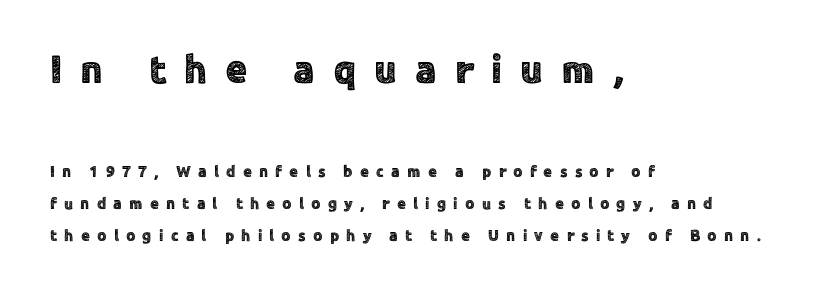
{"serif": "no", "italic": "no", "width": "normal", "x_height": "medium", "monospaced": "no", "underline": "no", "align": "left", "line_spacing": "loose", "line_spacing_ratio": 2.02, "letter_spacing": "wide", "letter_spacing_em": 0.45, "larger_block": "first", "size_ratio": 2.5, "glyph_px": 40}
